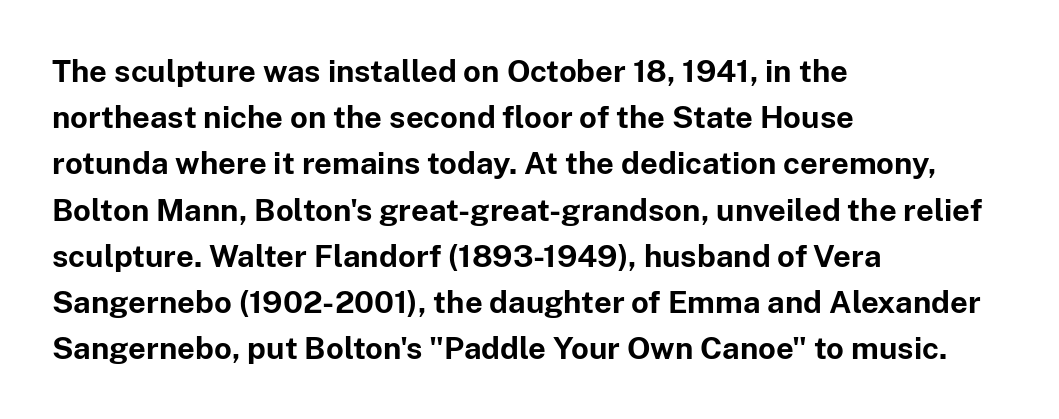
{"serif": "no", "italic": "no", "bold": "yes", "weight": "bold", "width": "normal", "stroke_contrast": "low", "x_height": "medium", "monospaced": "no", "underline": "no", "align": "left", "line_spacing": "normal", "line_spacing_ratio": 1.49, "letter_spacing": "normal", "letter_spacing_em": 0.0, "glyph_px": 31}
